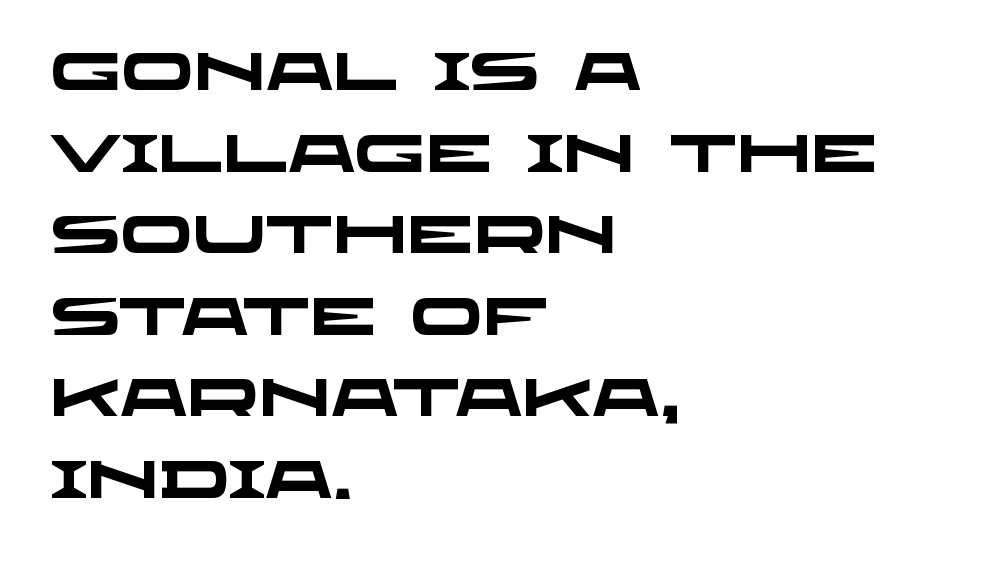
Q: Is the text bold? A: Yes.
Q: Is the typeface a serif or a sans-serif typeface? A: Sans-serif.
Q: Is the text underlined? A: No.
Q: How is the paragraph aligned? A: Left-aligned.
Q: Is the spacing between letters normal or unusually wide? A: Normal.
Q: Is the spacing between lines tight, normal or loose? A: Normal.
Q: Width (condensed, normal, or wide)? A: Wide.
Q: Stroke contrast? A: Low.
Q: x-height? A: Large.
Q: Monospaced? A: No.
